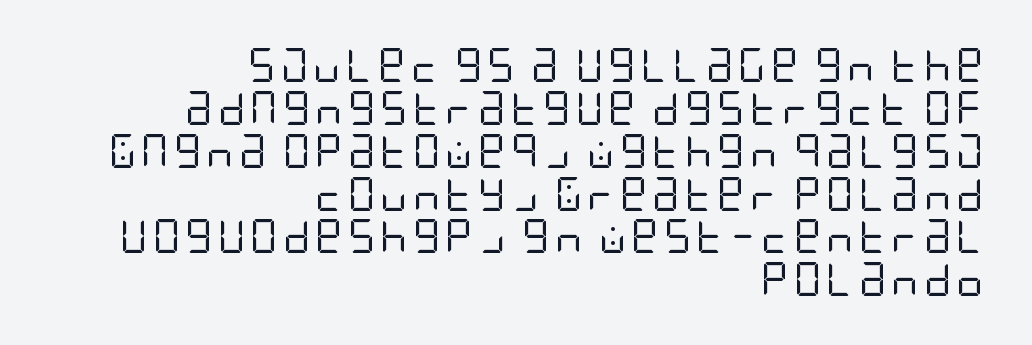
{"serif": "no", "italic": "no", "bold": "no", "weight": "regular", "width": "condensed", "stroke_contrast": "low", "x_height": "large", "underline": "no", "align": "right", "line_spacing": "normal", "line_spacing_ratio": 1.26, "glyph_px": 34}
